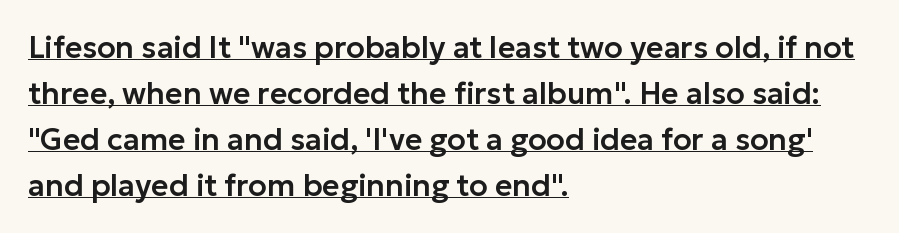
The image shows 30 px sans-serif type, upright; set left-aligned, normal line spacing (1.53x), normal letter spacing, underlined; low stroke contrast and a medium x-height.
